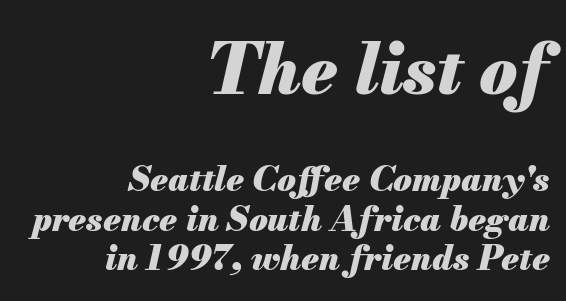
{"italic": "yes", "lean": "right", "slant_degrees": 13, "bold": "yes", "weight": "heavy", "width": "normal", "stroke_contrast": "medium", "x_height": "small", "monospaced": "no", "underline": "no", "align": "right", "line_spacing_ratio": 1.17, "letter_spacing": "normal", "letter_spacing_em": 0.0, "larger_block": "first", "size_ratio": 2.03, "glyph_px": 69}
